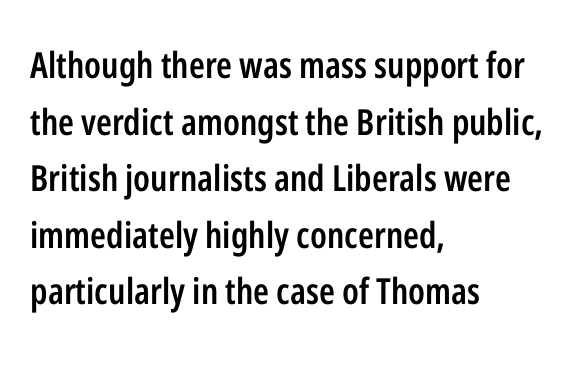
{"serif": "no", "italic": "no", "bold": "semi", "weight": "semibold", "width": "condensed", "stroke_contrast": "low", "x_height": "medium", "monospaced": "no", "underline": "no", "align": "left", "line_spacing": "normal", "line_spacing_ratio": 1.57, "letter_spacing": "normal", "letter_spacing_em": 0.0, "glyph_px": 36}
